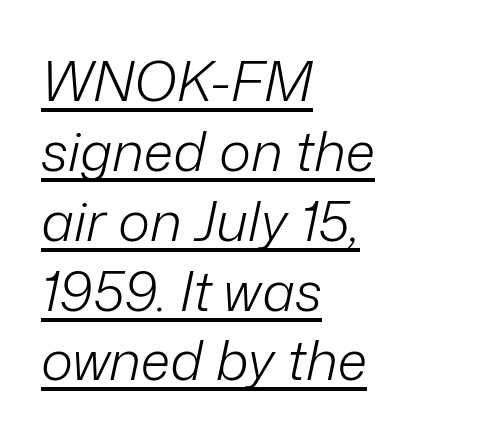
The image shows 55 px light type, italic (leaning right); set left-aligned, normal line spacing (1.27x), normal letter spacing, underlined; low stroke contrast and a medium x-height.
